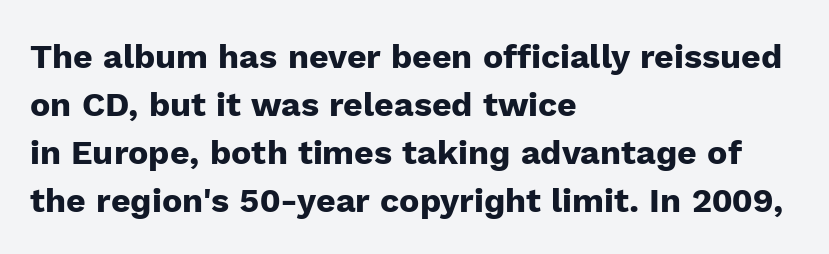
This rendering uses left alignment, leaving the right contour irregular. A full-strength bold gives these letters their thick strokes. The axis of the letterforms is exactly vertical. A typesetter would call this proportional, since set widths differ per character. Nothing sits at the stroke ends, so this counts as sans-serif.
